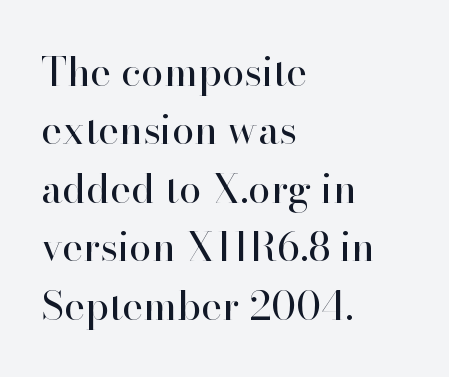
Is this a heavy cut? Hardly; it is regular or lighter. Notice how the stems are strictly vertical — no italics here. Character widths vary here, with narrow letters taking less room than wide ones. The passage shown is typeset with a serif family.
